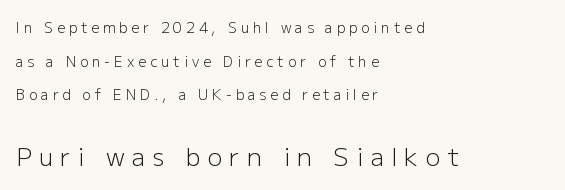
The image shows 25 px text type, upright; set left-aligned, loose line spacing (2.4x), unusually wide letter spacing (+0.28 em), not underlined; the second (bottom) block is 1.79x larger.
